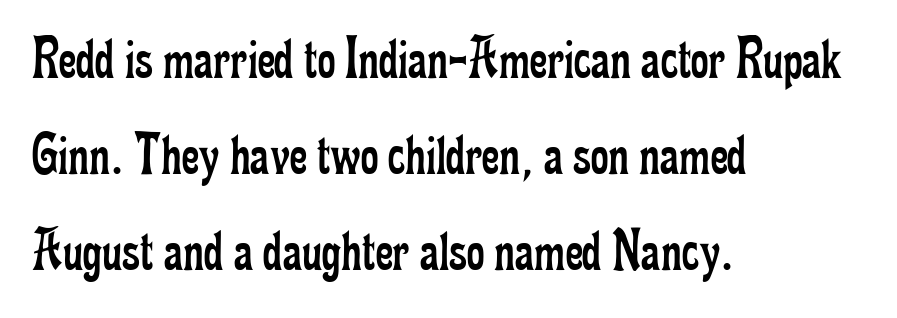
The image shows 61 px regular-weight, condensed serif type, upright; set left-aligned, normal line spacing (1.57x), normal letter spacing, not underlined; low stroke contrast and a small x-height.
